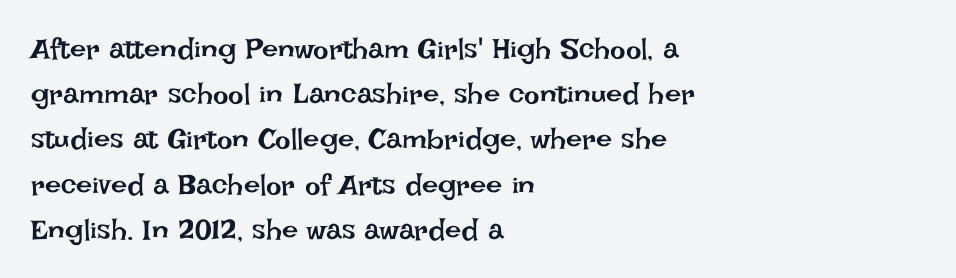
{"italic": "no", "bold": "no", "weight": "regular", "width": "normal", "stroke_contrast": "low", "x_height": "large", "monospaced": "no", "underline": "no", "align": "left", "line_spacing": "normal", "line_spacing_ratio": 1.56, "letter_spacing": "normal", "letter_spacing_em": 0.0, "glyph_px": 29}
